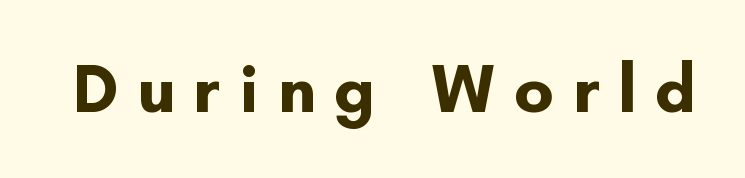
{"serif": "no", "italic": "no", "bold": "yes", "weight": "bold", "width": "normal", "stroke_contrast": "low", "x_height": "small", "monospaced": "no", "underline": "no", "letter_spacing": "wide", "letter_spacing_em": 0.27, "glyph_px": 68}
